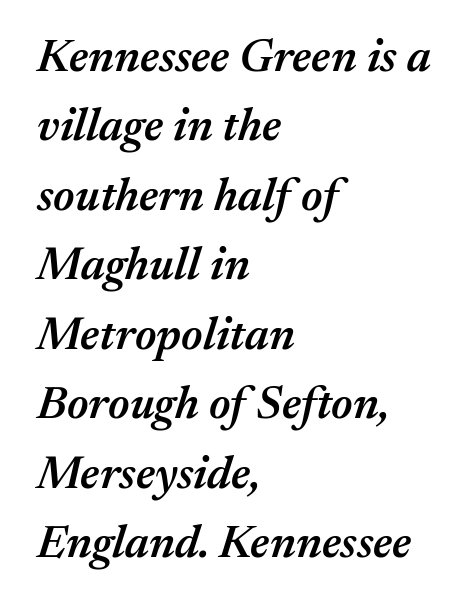
The image shows 46 px semibold type, italic (leaning right); set left-aligned, normal line spacing (1.51x), normal letter spacing, not underlined; medium stroke contrast and a medium x-height.
